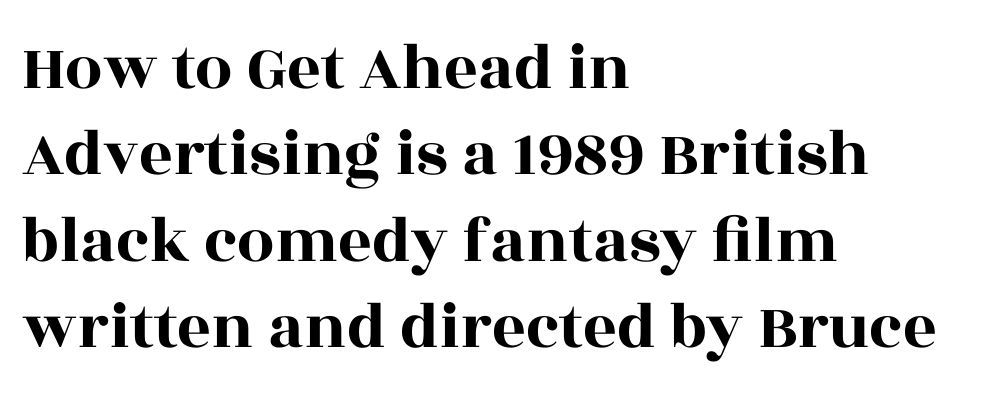
Q: Is the text italic (slanted)? A: No, it is upright.
Q: Is the typeface a serif or a sans-serif typeface? A: Serif.
Q: Is the text underlined? A: No.
Q: How is the paragraph aligned? A: Left-aligned.
Q: Is the spacing between letters normal or unusually wide? A: Normal.
Q: Is the spacing between lines tight, normal or loose? A: Normal.
Q: Width (condensed, normal, or wide)? A: Wide.
Q: x-height? A: Large.
Q: Monospaced? A: No.
